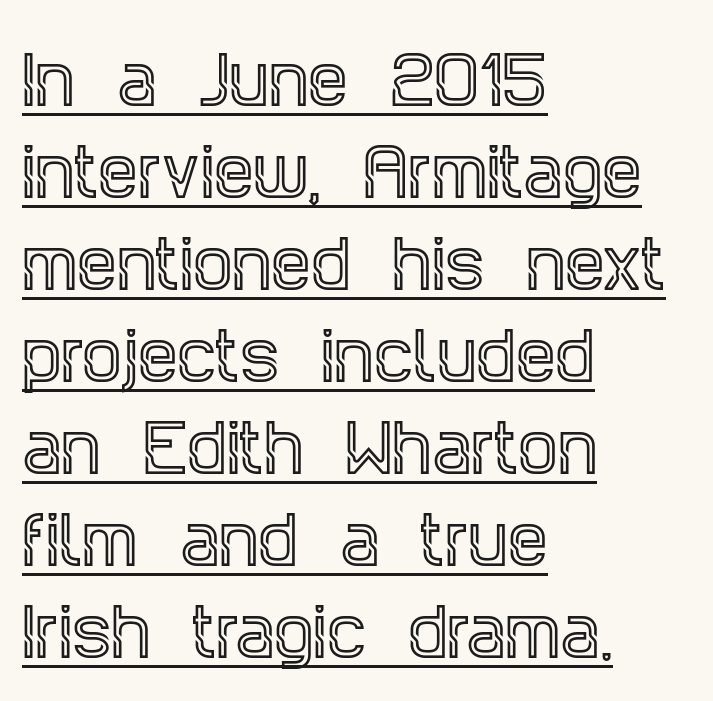
{"serif": "yes", "italic": "no", "width": "condensed", "x_height": "large", "monospaced": "no", "underline": "yes", "align": "left", "line_spacing": "normal", "line_spacing_ratio": 1.46, "letter_spacing": "normal", "letter_spacing_em": 0.0, "glyph_px": 63}
